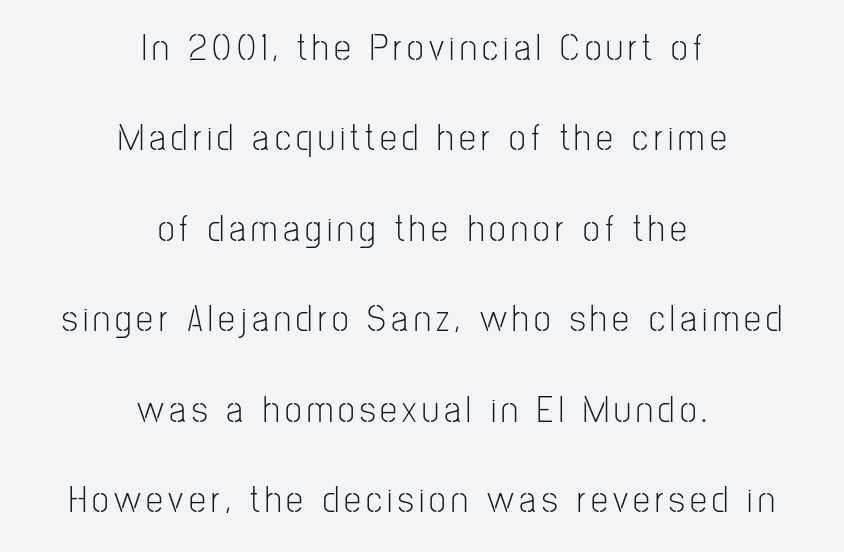
{"serif": "no", "italic": "no", "bold": "no", "weight": "light", "width": "condensed", "stroke_contrast": "low", "x_height": "medium", "monospaced": "no", "underline": "no", "align": "center", "line_spacing": "loose", "line_spacing_ratio": 2.38, "glyph_px": 38}
